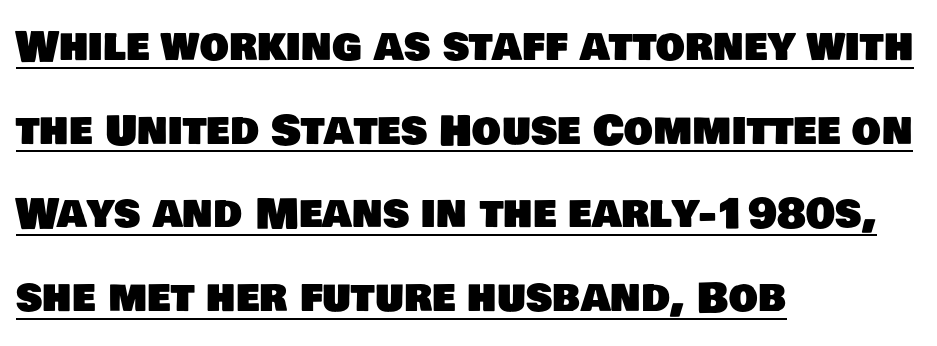
Q: Is the typeface a serif or a sans-serif typeface? A: Sans-serif.
Q: Is the text underlined? A: Yes.
Q: How is the paragraph aligned? A: Left-aligned.
Q: Is the spacing between letters normal or unusually wide? A: Normal.
Q: Is the spacing between lines tight, normal or loose? A: Loose.
Q: Width (condensed, normal, or wide)? A: Normal.
Q: Stroke contrast? A: Low.
Q: x-height? A: Large.
Q: Monospaced? A: No.
